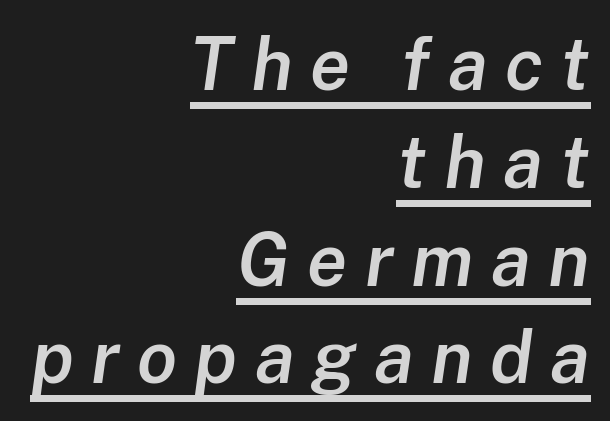
The image shows 73 px semibold type, italic (leaning right); set right-aligned, normal line spacing (1.34x), unusually wide letter spacing (+0.24 em), underlined; low stroke contrast and a medium x-height.
